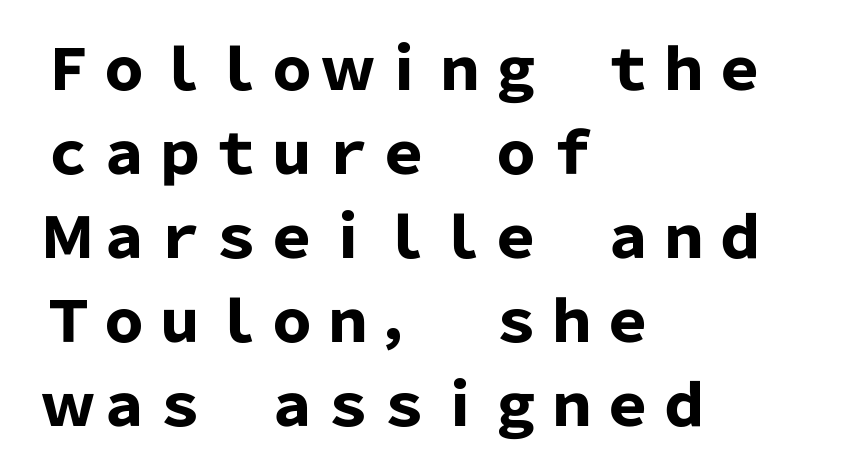
Q: Is the text bold? A: Yes.
Q: Is the text italic (slanted)? A: No, it is upright.
Q: Is the typeface a serif or a sans-serif typeface? A: Sans-serif.
Q: Is the text underlined? A: No.
Q: How is the paragraph aligned? A: Left-aligned.
Q: Is the spacing between letters normal or unusually wide? A: Normal.
Q: Is the spacing between lines tight, normal or loose? A: Normal.
Q: Width (condensed, normal, or wide)? A: Normal.
Q: Stroke contrast? A: Low.
Q: x-height? A: Medium.
Q: Monospaced? A: No.
